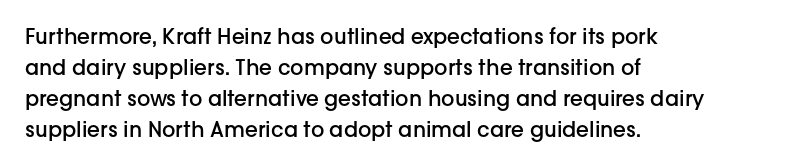
Q: Is the text bold? A: Semi-bold.
Q: Is the text italic (slanted)? A: No, it is upright.
Q: Is the text underlined? A: No.
Q: How is the paragraph aligned? A: Left-aligned.
Q: Is the spacing between letters normal or unusually wide? A: Normal.
Q: Is the spacing between lines tight, normal or loose? A: Normal.
